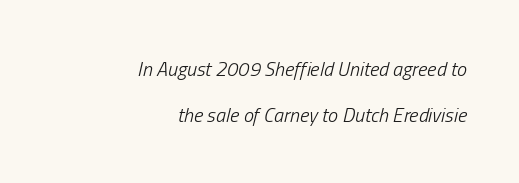
Q: Is the text bold? A: No.
Q: Is the text italic (slanted)? A: Yes, it leans right by about 13 degrees.
Q: Is the text underlined? A: No.
Q: How is the paragraph aligned? A: Right-aligned.
Q: Is the spacing between letters normal or unusually wide? A: Normal.
Q: Is the spacing between lines tight, normal or loose? A: Loose.
